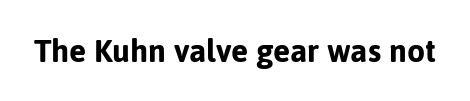
The image shows 32 px bold sans-serif type, upright; set normal letter spacing, not underlined; low stroke contrast and a medium x-height.
